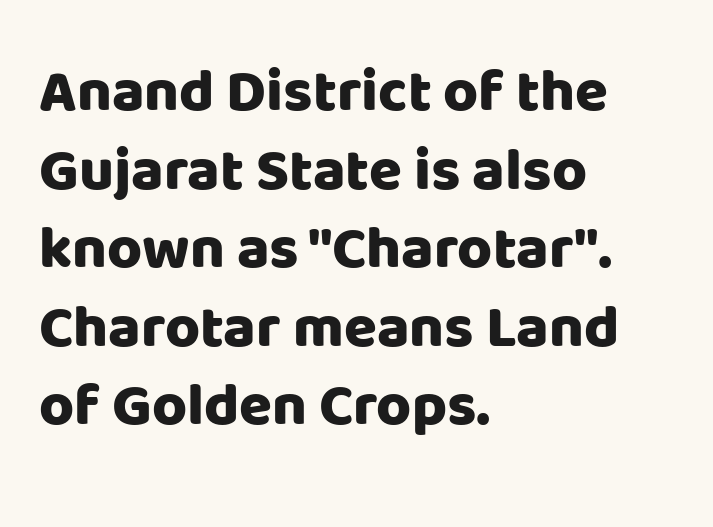
The type family on display is of the sans-serif kind. The baseline area is clear. Spacing between characters is what you'd get straight out of the box. Summary of weight: heavy, a full bold. Every character sits straight up, as roman type does.
